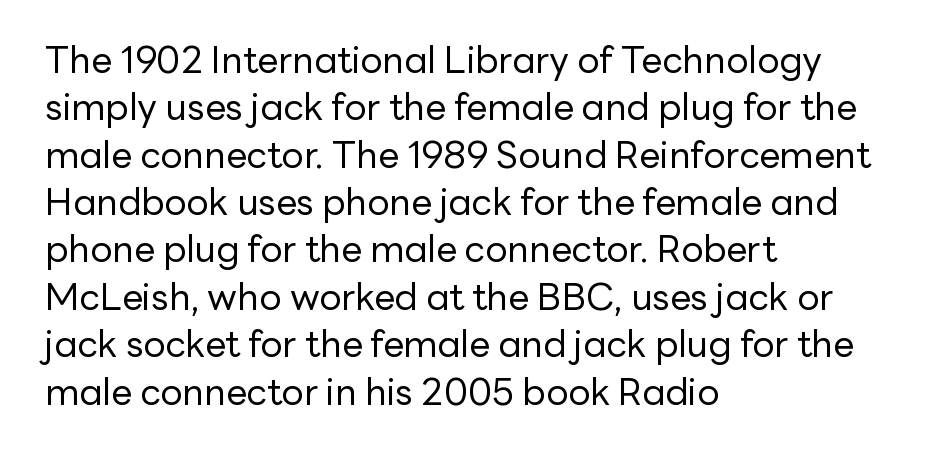
Q: Is the text bold? A: No.
Q: Is the text italic (slanted)? A: No, it is upright.
Q: Is the typeface a serif or a sans-serif typeface? A: Sans-serif.
Q: Is the text underlined? A: No.
Q: How is the paragraph aligned? A: Left-aligned.
Q: Is the spacing between letters normal or unusually wide? A: Normal.
Q: Is the spacing between lines tight, normal or loose? A: Normal.
Q: Width (condensed, normal, or wide)? A: Normal.
Q: Stroke contrast? A: Low.
Q: x-height? A: Medium.
Q: Monospaced? A: No.
